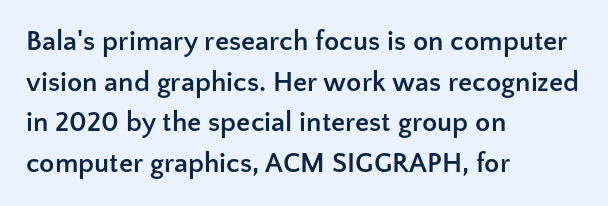
{"serif": "no", "italic": "no", "bold": "yes", "weight": "semibold", "width": "normal", "stroke_contrast": "low", "x_height": "medium", "monospaced": "no", "underline": "no", "align": "left", "line_spacing": "normal", "line_spacing_ratio": 1.45, "letter_spacing": "normal", "letter_spacing_em": 0.0, "glyph_px": 28}
